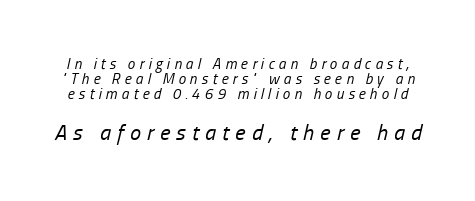
{"italic": "yes", "lean": "right", "slant_degrees": 13, "bold": "no", "underline": "no", "line_spacing": "tight", "line_spacing_ratio": 1.0, "letter_spacing": "wide", "letter_spacing_em": 0.28, "larger_block": "second", "size_ratio": 1.47, "glyph_px": 22}
